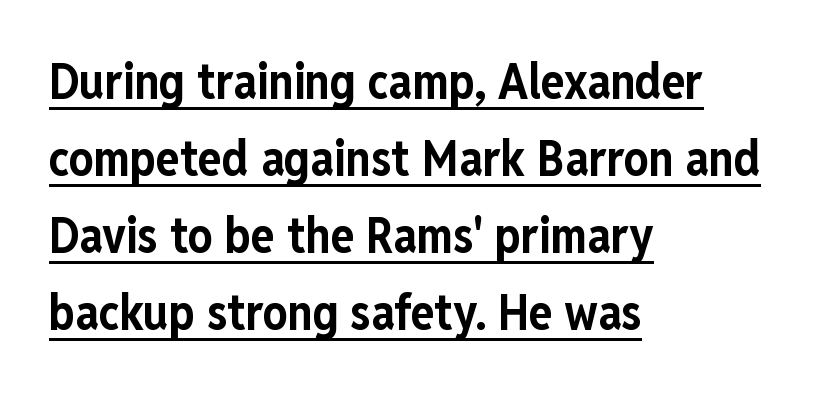
{"serif": "no", "italic": "no", "bold": "yes", "weight": "bold", "width": "condensed", "stroke_contrast": "low", "x_height": "medium", "monospaced": "no", "underline": "yes", "align": "left", "line_spacing": "normal", "line_spacing_ratio": 1.57, "letter_spacing": "normal", "letter_spacing_em": 0.0, "glyph_px": 49}
